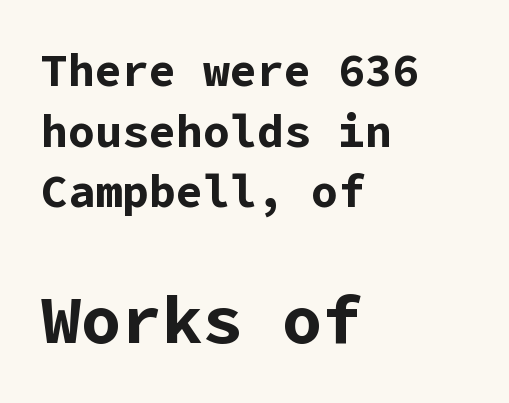
{"serif": "no", "italic": "no", "bold": "yes", "weight": "bold", "width": "normal", "stroke_contrast": "low", "x_height": "medium", "underline": "no", "align": "left", "line_spacing": "normal", "line_spacing_ratio": 1.35, "letter_spacing": "normal", "letter_spacing_em": 0.0, "larger_block": "second", "size_ratio": 1.49, "glyph_px": 67}
